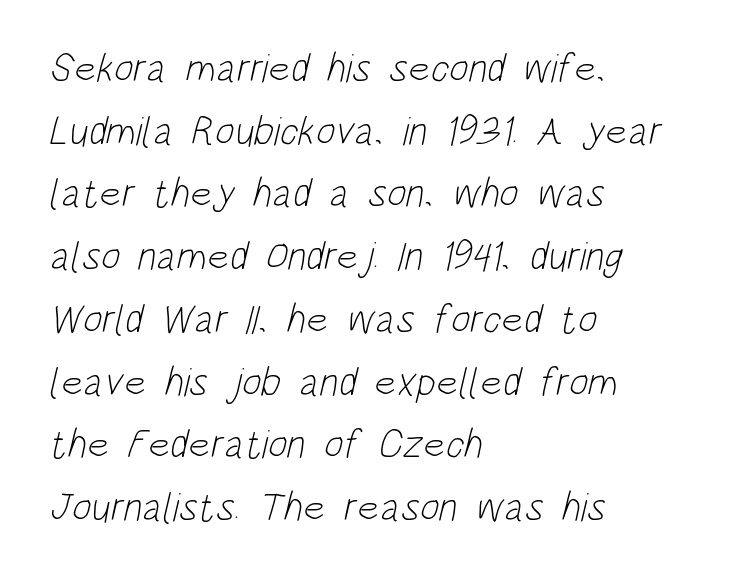
The letters advance in unequal steps, a hallmark of proportional type. The line texture is even and compact thanks to regular tracking. Whoever set this chose a conventional vertical rhythm. Stroke mass is kept to a normal reading level or below.
